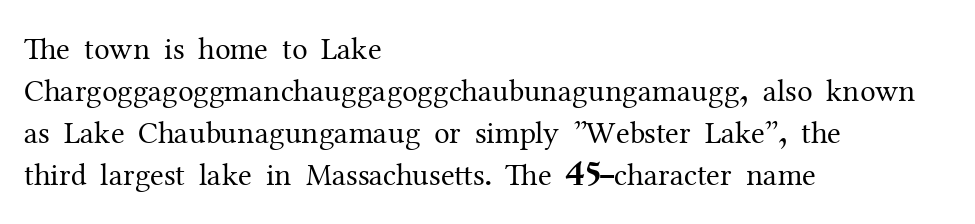
{"serif": "yes", "italic": "no", "bold": "no", "weight": "regular", "width": "normal", "stroke_contrast": "medium", "x_height": "medium", "monospaced": "no", "underline": "no", "align": "left", "line_spacing": "normal", "line_spacing_ratio": 1.35, "letter_spacing": "normal", "letter_spacing_em": 0.0, "glyph_px": 31}
